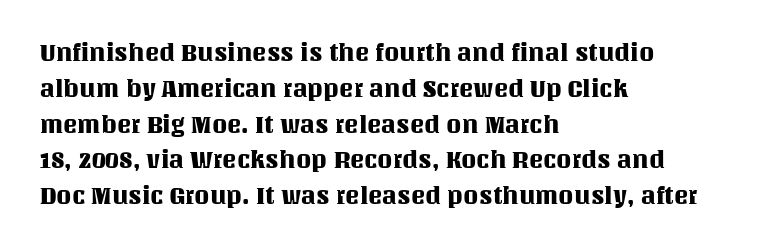
The image shows 24 px text type, upright; set left-aligned, normal line spacing (1.49x), normal letter spacing, not underlined.
